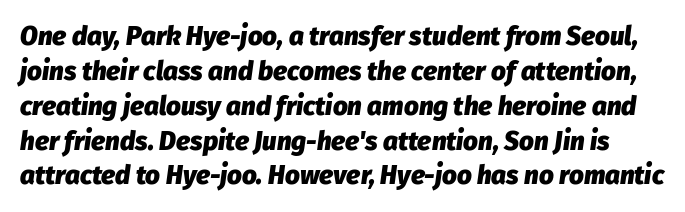
{"italic": "yes", "lean": "right", "slant_degrees": 8, "bold": "yes", "underline": "no", "line_spacing": "normal", "line_spacing_ratio": 1.34, "letter_spacing": "normal", "letter_spacing_em": 0.0, "glyph_px": 26}
